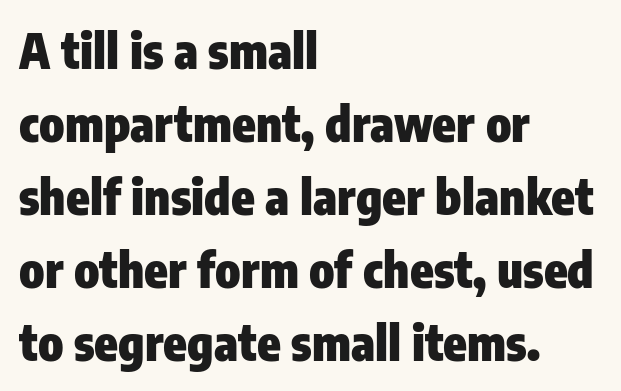
The line-height multiplier appears to be the usual default. Does the lettering tilt? It doesn't — this is upright. Compared with a centered layout, this one pins lines to the left instead. The string is rendered with underlining switched off. Tracking here is standard; glyphs follow each other at the usual distance. The font is running at its bold setting.
